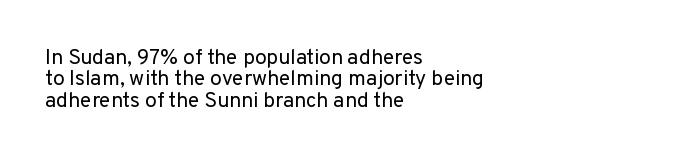
Q: Is the text bold? A: No.
Q: Is the text italic (slanted)? A: No, it is upright.
Q: Is the text underlined? A: No.
Q: How is the paragraph aligned? A: Left-aligned.
Q: Is the spacing between letters normal or unusually wide? A: Normal.
Q: Is the spacing between lines tight, normal or loose? A: Tight.
